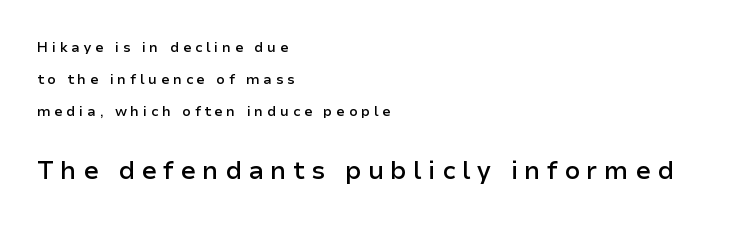
Do the letters lean? They stand straight. Here the glyphs are tracked loosely, breaking word shapes into spaced letters. Reading top to bottom, the characters get bigger at the block break. The font is running at a semibold setting, under full bold. How would I describe the line gaps? Wide and relaxed.
